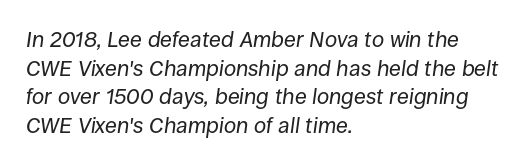
Is this a heavy cut? Hardly; it is regular or lighter. Bare-footed words on every line. Style check: oblique. Leading matches the norm, producing a regular column. Observe the ordinary spacing: letters are neighbours, not strangers.
